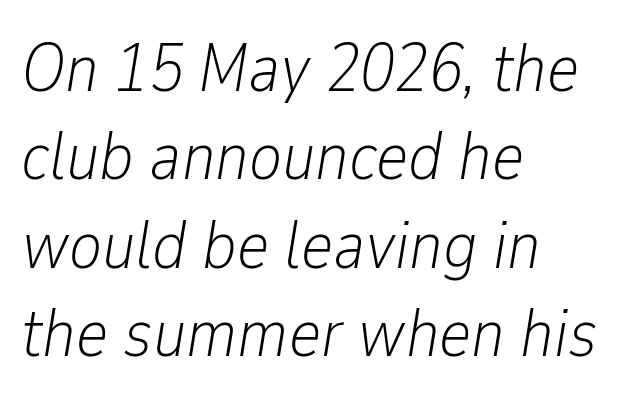
Q: Is the text bold? A: No.
Q: Is the text italic (slanted)? A: Yes, it leans right by about 9 degrees.
Q: Is the text underlined? A: No.
Q: How is the paragraph aligned? A: Left-aligned.
Q: Is the spacing between letters normal or unusually wide? A: Normal.
Q: Is the spacing between lines tight, normal or loose? A: Normal.
Q: Width (condensed, normal, or wide)? A: Condensed.
Q: Stroke contrast? A: Low.
Q: x-height? A: Medium.
Q: Monospaced? A: No.
